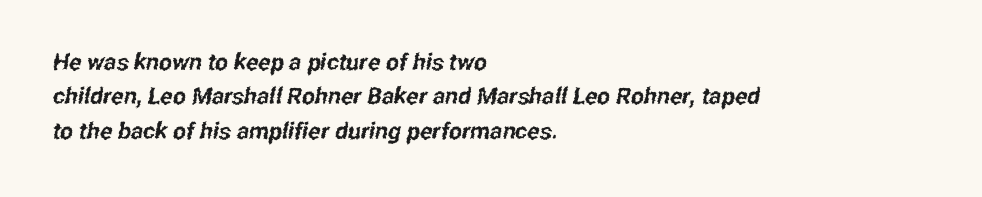
A clean baseline with only descenders dipping below it. Here the glyphs are tracked normally, forming tight word shapes. The typesetter chose a ragged-right arrangement here. Normally led — the rows are evenly, conventionally spaced.
